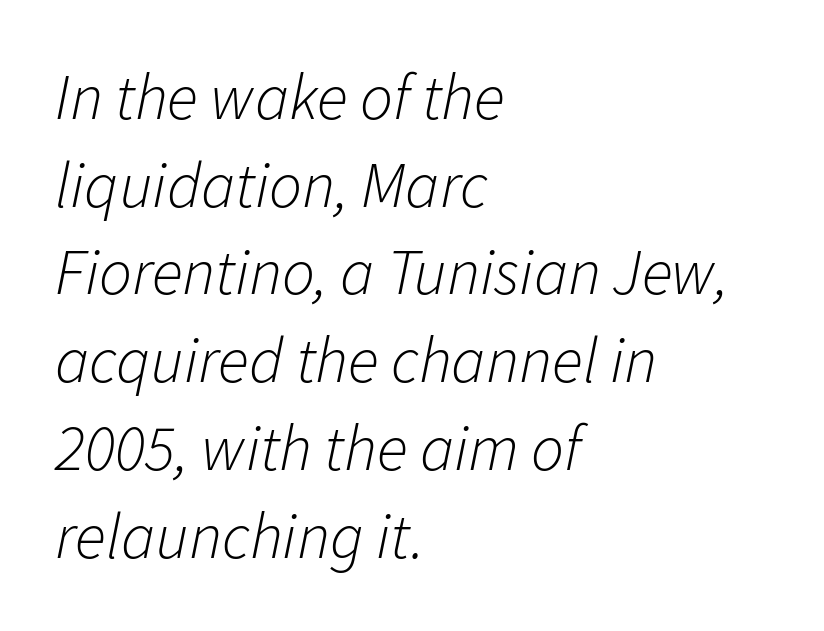
{"italic": "yes", "lean": "right", "slant_degrees": 11, "bold": "no", "weight": "light", "width": "normal", "stroke_contrast": "low", "x_height": "medium", "monospaced": "no", "underline": "no", "align": "left", "line_spacing": "normal", "line_spacing_ratio": 1.35, "letter_spacing": "normal", "letter_spacing_em": 0.0, "glyph_px": 65}
